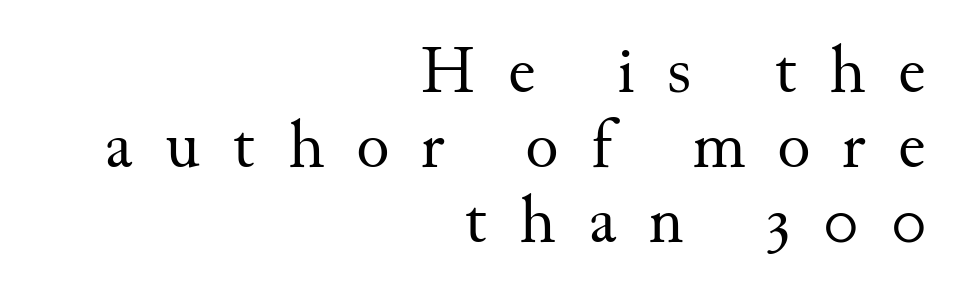
{"serif": "yes", "italic": "no", "bold": "no", "weight": "regular", "width": "normal", "stroke_contrast": "medium", "x_height": "small", "monospaced": "no", "underline": "no", "align": "right", "line_spacing": "tight", "line_spacing_ratio": 1.09, "letter_spacing": "wide", "letter_spacing_em": 0.47, "glyph_px": 69}
